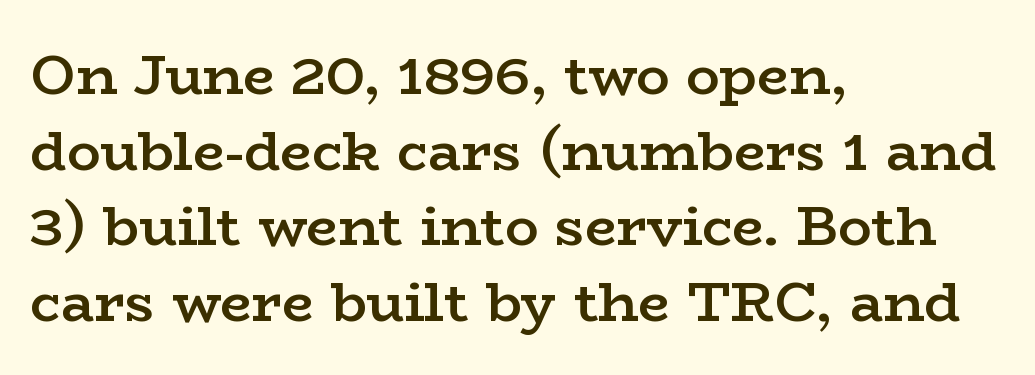
{"serif": "yes", "italic": "no", "bold": "semi", "weight": "semibold", "width": "wide", "stroke_contrast": "low", "x_height": "medium", "monospaced": "no", "underline": "no", "align": "left", "line_spacing": "normal", "line_spacing_ratio": 1.35, "letter_spacing": "normal", "letter_spacing_em": 0.0, "glyph_px": 56}
